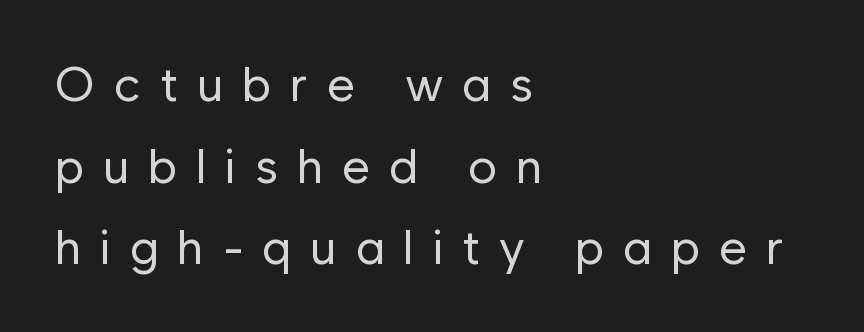
{"serif": "no", "italic": "no", "bold": "no", "weight": "regular", "width": "normal", "stroke_contrast": "low", "x_height": "medium", "monospaced": "no", "underline": "no", "align": "left", "line_spacing": "normal", "line_spacing_ratio": 1.7, "letter_spacing": "wide", "letter_spacing_em": 0.4, "glyph_px": 48}
